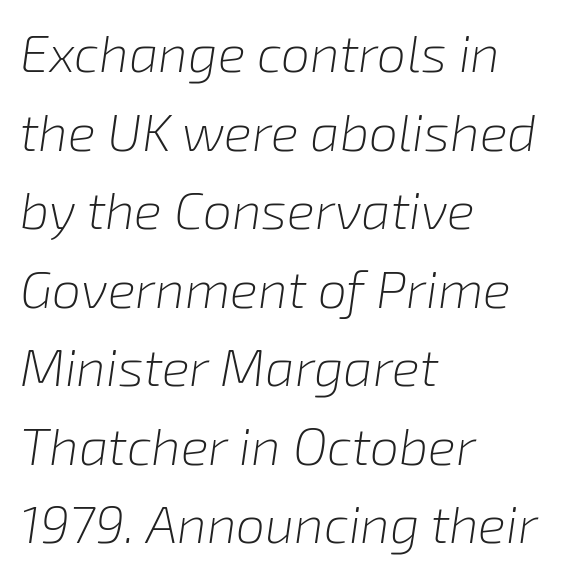
A typesetter would mark this as italic. Note the varied advance widths — an 'i' is clearly narrower than an 'm'. The rendering keeps characters at their native spacing. The lines sit at an ordinary, default distance from one another.
